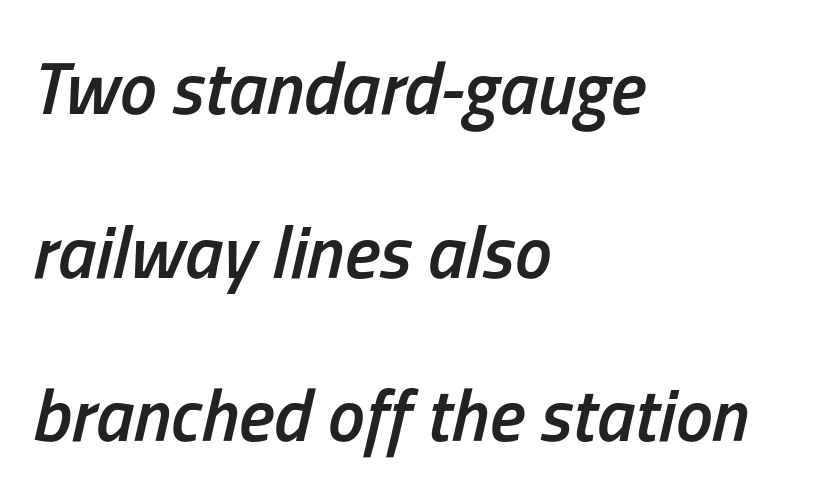
The image shows 74 px semibold, condensed type, italic (leaning right); set left-aligned, loose line spacing (2.21x), normal letter spacing, not underlined; low stroke contrast and a medium x-height.
